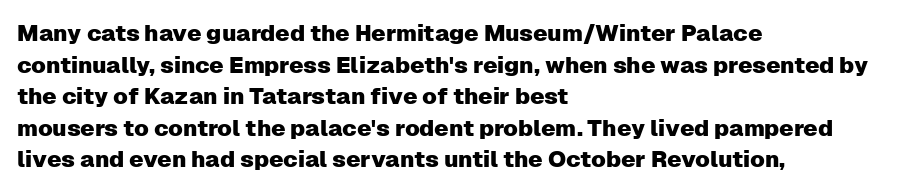
Q: Is the text italic (slanted)? A: No, it is upright.
Q: Is the text underlined? A: No.
Q: How is the paragraph aligned? A: Left-aligned.
Q: Is the spacing between letters normal or unusually wide? A: Normal.
Q: Is the spacing between lines tight, normal or loose? A: Normal.
